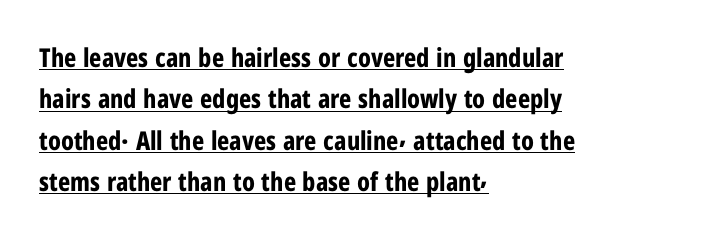
The image shows 26 px bold type, upright; set left-aligned, normal line spacing (1.59x), normal letter spacing, underlined.
